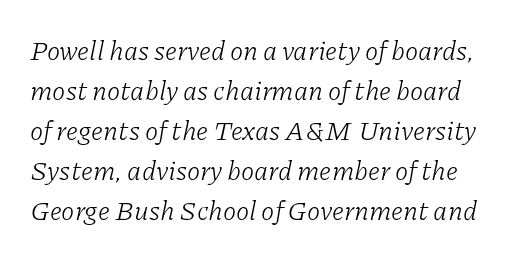
Q: Is the text bold? A: No.
Q: Is the text italic (slanted)? A: Yes, it leans right by about 11 degrees.
Q: Is the text underlined? A: No.
Q: Is the spacing between letters normal or unusually wide? A: Normal.
Q: Is the spacing between lines tight, normal or loose? A: Normal.
